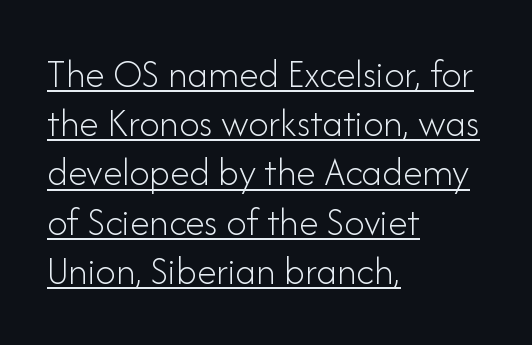
The image shows 40 px light sans-serif type, upright; set left-aligned, line spacing 1.23x, normal letter spacing, underlined; low stroke contrast and a small x-height.
